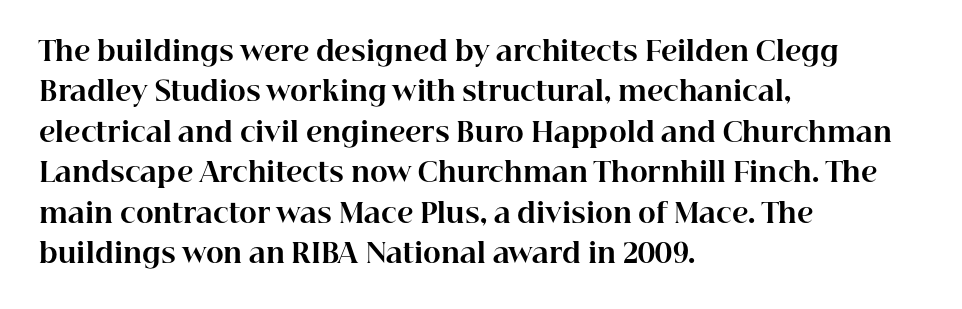
Look at the tracking — it's just the regular setting, nothing added. A classic flush-left, rag-right setting is used for this passage. Lines of text with bare space underneath. The font's upright variant was chosen for this text.
